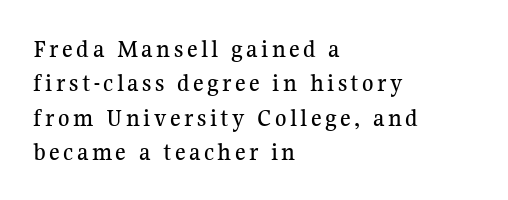
Q: Is the text italic (slanted)? A: No, it is upright.
Q: Is the text underlined? A: No.
Q: How is the paragraph aligned? A: Left-aligned.
Q: Is the spacing between lines tight, normal or loose? A: Normal.
